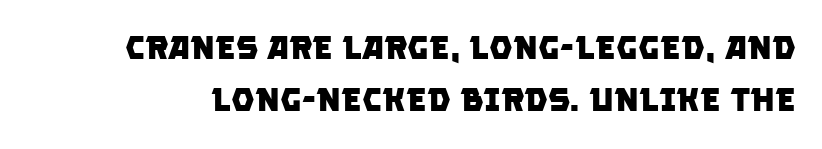
Q: Is the text bold? A: Yes.
Q: Is the typeface a serif or a sans-serif typeface? A: Sans-serif.
Q: Is the text underlined? A: No.
Q: Is the spacing between letters normal or unusually wide? A: Normal.
Q: Is the spacing between lines tight, normal or loose? A: Normal.
Q: Width (condensed, normal, or wide)? A: Normal.
Q: Stroke contrast? A: Low.
Q: x-height? A: Large.
Q: Monospaced? A: No.
